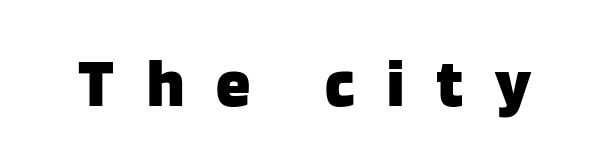
The image shows 69 px heavy sans-serif type, upright; set unusually wide letter spacing (+0.47 em), not underlined; low stroke contrast and a large x-height.
